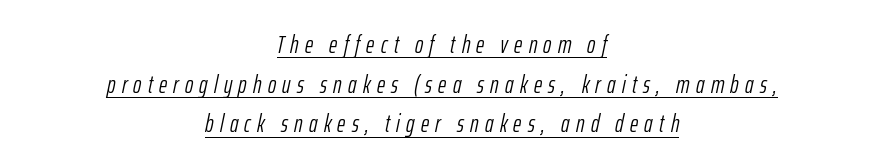
The line texture is sparse and dotted thanks to wide tracking. Reading down the block, each line starts at a different indent, mirrored at its end. Slant detected: the letters are inclined. No heavy texture on the line: the type isn't bold.
